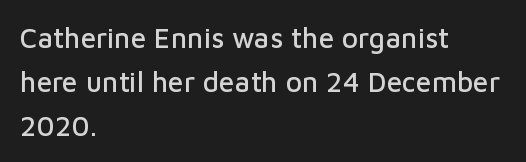
Q: Is the text italic (slanted)? A: No, it is upright.
Q: Is the typeface a serif or a sans-serif typeface? A: Sans-serif.
Q: Is the text underlined? A: No.
Q: How is the paragraph aligned? A: Left-aligned.
Q: Is the spacing between letters normal or unusually wide? A: Normal.
Q: Is the spacing between lines tight, normal or loose? A: Normal.
Q: Width (condensed, normal, or wide)? A: Normal.
Q: Stroke contrast? A: Low.
Q: x-height? A: Medium.
Q: Monospaced? A: No.
